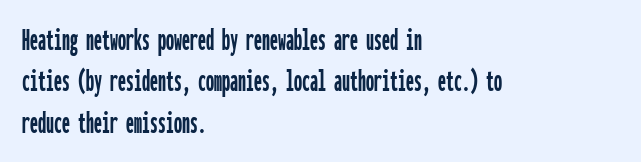
Q: Is the text italic (slanted)? A: No, it is upright.
Q: Is the typeface a serif or a sans-serif typeface? A: Sans-serif.
Q: Is the text underlined? A: No.
Q: How is the paragraph aligned? A: Left-aligned.
Q: Is the spacing between letters normal or unusually wide? A: Normal.
Q: Is the spacing between lines tight, normal or loose? A: Normal.
Q: Width (condensed, normal, or wide)? A: Condensed.
Q: Stroke contrast? A: Low.
Q: x-height? A: Medium.
Q: Monospaced? A: Yes.
